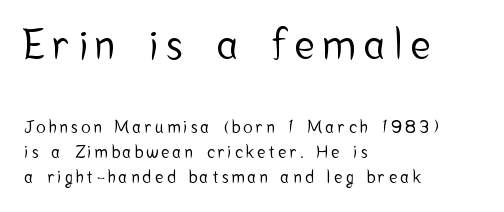
A typesetter would call this leading conventional body-copy spacing. Italic: no, the glyphs are upright roman. Visually the block forms a straight wall on the left and a jagged coastline on the right. Classification — sans serif. Observe the wide spacing: letters keep a clear distance from each other.
